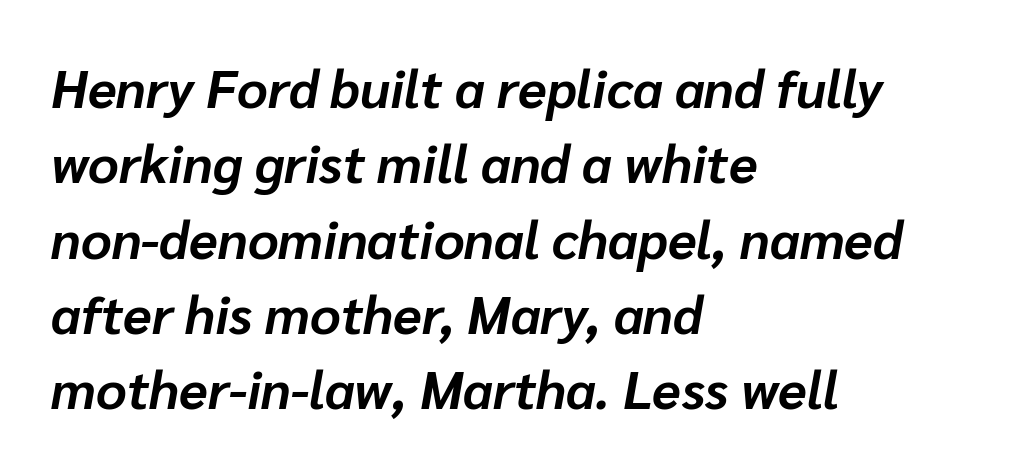
The setting favours the left margin, as ordinary paragraphs usually do. Character widths vary here, with narrow letters taking less room than wide ones. Clear beneath every line of the passage. Tracking here is standard; glyphs follow each other at the usual distance.
